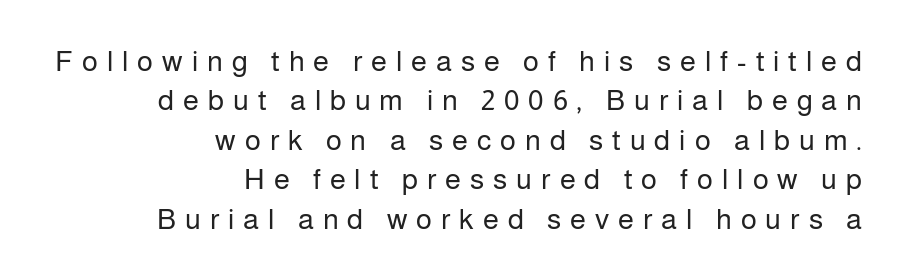
{"serif": "no", "italic": "no", "bold": "no", "weight": "regular", "width": "normal", "stroke_contrast": "low", "x_height": "medium", "monospaced": "no", "underline": "no", "align": "right", "line_spacing": "normal", "line_spacing_ratio": 1.36, "letter_spacing": "wide", "letter_spacing_em": 0.31, "glyph_px": 29}
